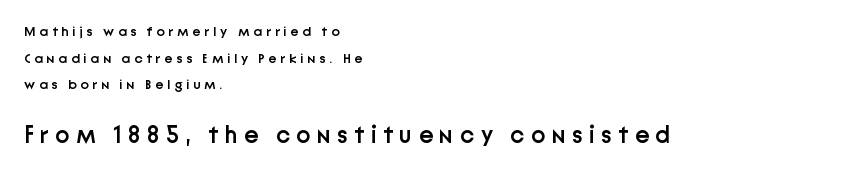
{"italic": "no", "bold": "semi", "underline": "no", "align": "left", "line_spacing": "loose", "line_spacing_ratio": 1.91, "letter_spacing": "wide", "letter_spacing_em": 0.27, "larger_block": "second", "size_ratio": 1.71, "glyph_px": 24}
